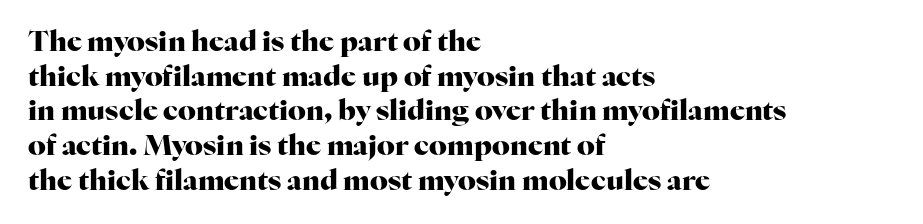
Q: Is the text bold? A: Yes.
Q: Is the text italic (slanted)? A: No, it is upright.
Q: Is the typeface a serif or a sans-serif typeface? A: Serif.
Q: Is the text underlined? A: No.
Q: How is the paragraph aligned? A: Left-aligned.
Q: Is the spacing between letters normal or unusually wide? A: Normal.
Q: Width (condensed, normal, or wide)? A: Normal.
Q: Stroke contrast? A: High.
Q: x-height? A: Medium.
Q: Monospaced? A: No.
